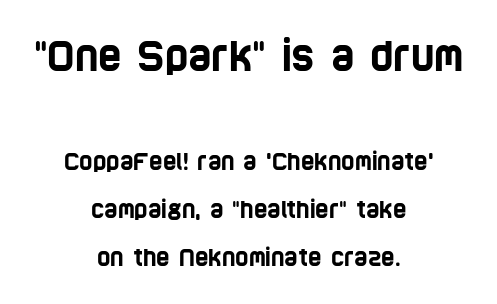
{"serif": "no", "width": "condensed", "stroke_contrast": "low", "x_height": "large", "monospaced": "no", "underline": "no", "align": "center", "line_spacing": "loose", "line_spacing_ratio": 2.08, "letter_spacing": "normal", "letter_spacing_em": 0.0, "larger_block": "first", "size_ratio": 1.74, "glyph_px": 40}
